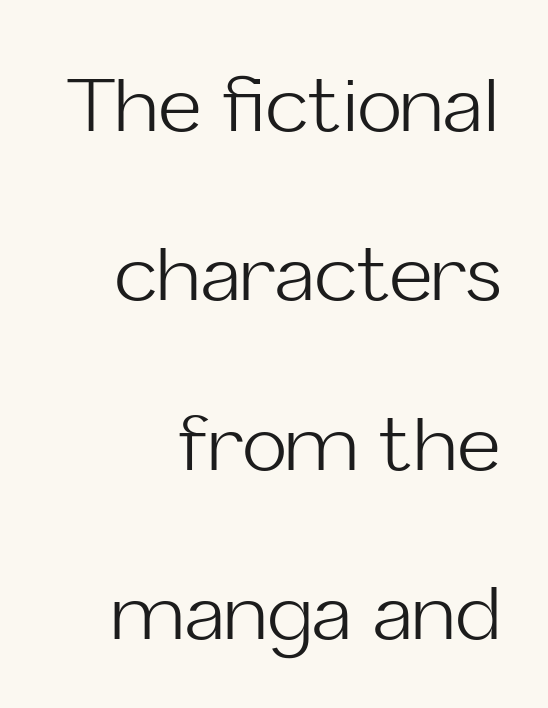
The image shows 74 px light sans-serif type, upright; set right-aligned, loose line spacing (2.29x), normal letter spacing, not underlined; low stroke contrast and a medium x-height.
